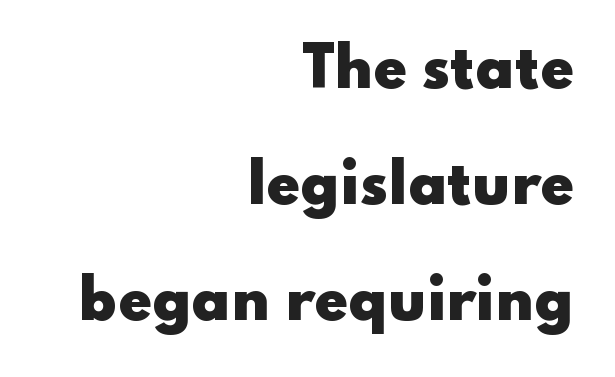
{"serif": "no", "italic": "no", "bold": "yes", "weight": "heavy", "width": "wide", "stroke_contrast": "low", "x_height": "small", "monospaced": "no", "underline": "no", "align": "right", "line_spacing": "loose", "line_spacing_ratio": 2.15, "letter_spacing": "normal", "letter_spacing_em": 0.0, "glyph_px": 54}
